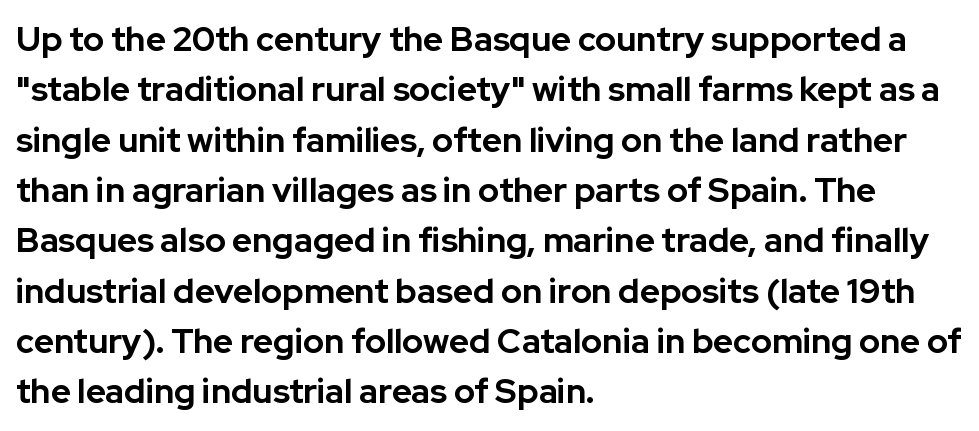
The image shows 34 px bold sans-serif type, upright; set left-aligned, normal line spacing (1.48x), normal letter spacing, not underlined; low stroke contrast and a medium x-height.
